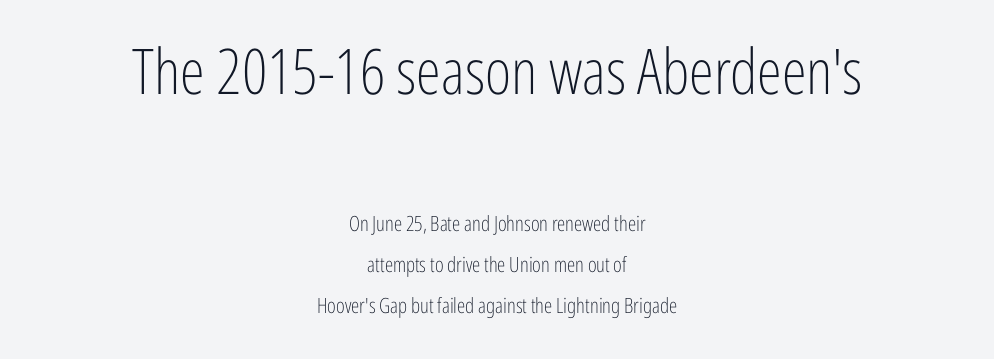
Is there much room between lines? Yes — plenty of vertical air separates them. Italic: no, the glyphs are upright roman. Honestly, there is no underline to notice here at all. Is the type heavy? It reads as light-to-regular instead.
